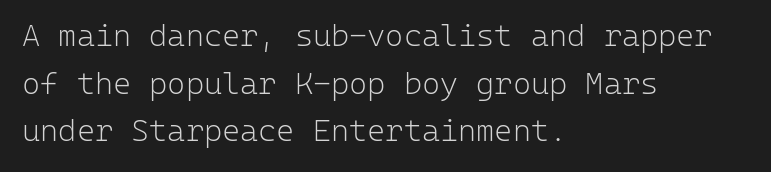
Q: Is the text bold? A: No.
Q: Is the text italic (slanted)? A: No, it is upright.
Q: Is the typeface a serif or a sans-serif typeface? A: Sans-serif.
Q: Is the text underlined? A: No.
Q: How is the paragraph aligned? A: Left-aligned.
Q: Is the spacing between letters normal or unusually wide? A: Normal.
Q: Is the spacing between lines tight, normal or loose? A: Normal.
Q: Width (condensed, normal, or wide)? A: Normal.
Q: Stroke contrast? A: Low.
Q: x-height? A: Medium.
Q: Monospaced? A: Yes.
